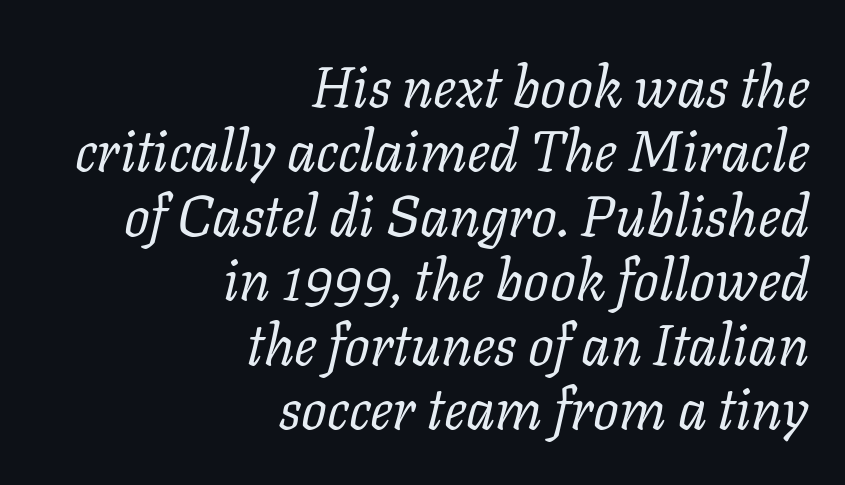
The image shows 57 px regular-weight serif type, italic (leaning right); set right-aligned, tight line spacing (1.13x), normal letter spacing, not underlined; low stroke contrast and a medium x-height.
